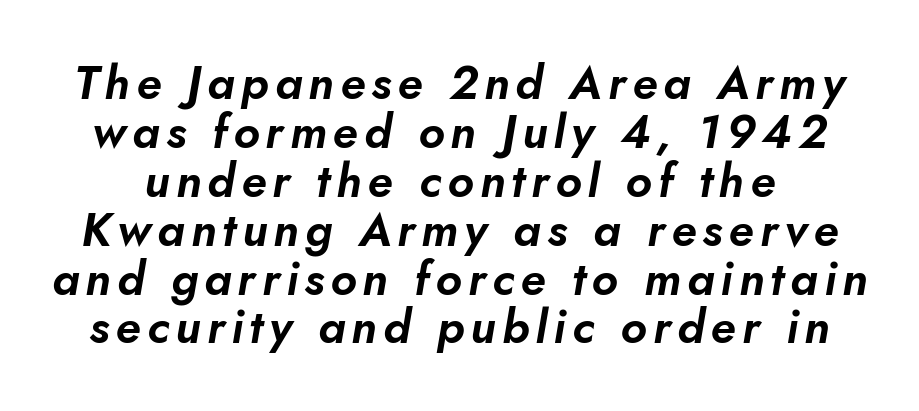
Q: Is the text italic (slanted)? A: Yes, it leans right by about 10 degrees.
Q: Is the text underlined? A: No.
Q: Is the spacing between lines tight, normal or loose? A: Tight.
Q: Width (condensed, normal, or wide)? A: Normal.
Q: Stroke contrast? A: Low.
Q: x-height? A: Small.
Q: Monospaced? A: No.
